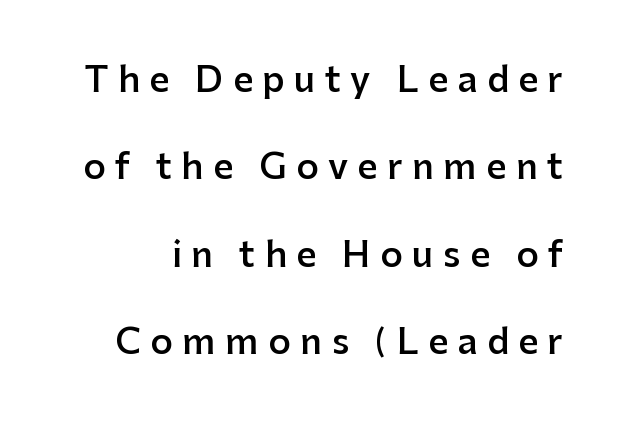
The image shows 35 px semibold sans-serif type, upright; set loose line spacing (2.5x), unusually wide letter spacing (+0.27 em), not underlined; low stroke contrast and a medium x-height.
